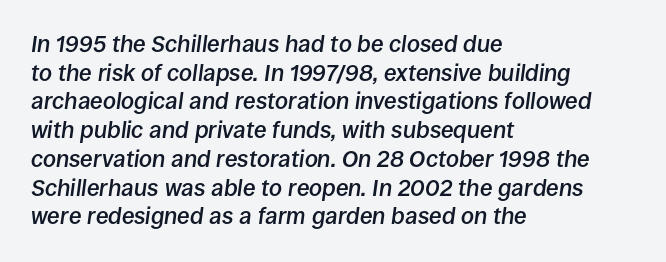
The image shows 23 px text type, italic (leaning right); set left-aligned, normal line spacing (1.25x), normal letter spacing, not underlined.
